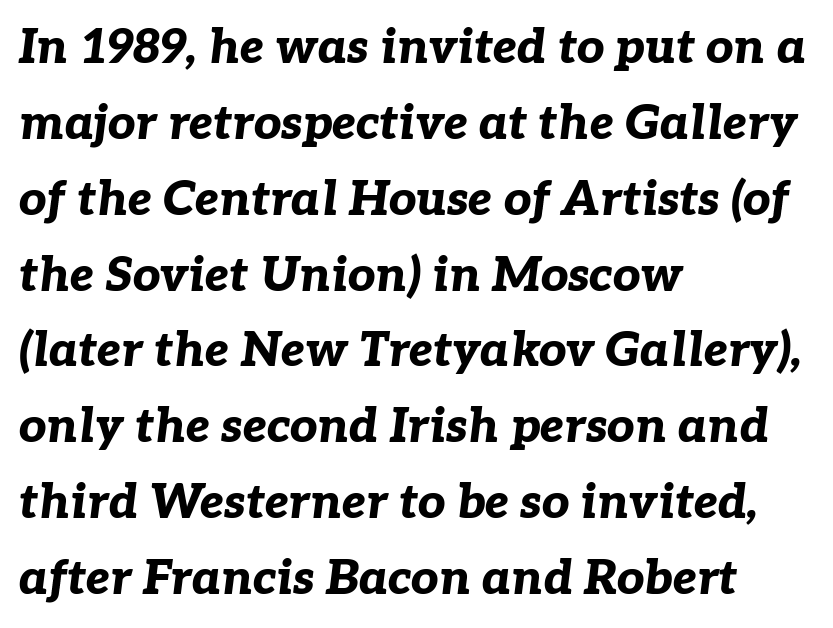
{"italic": "yes", "lean": "right", "slant_degrees": 7, "bold": "yes", "weight": "bold", "width": "normal", "stroke_contrast": "low", "x_height": "medium", "monospaced": "no", "underline": "no", "align": "left", "line_spacing": "normal", "line_spacing_ratio": 1.58, "letter_spacing": "normal", "letter_spacing_em": 0.0, "glyph_px": 48}
